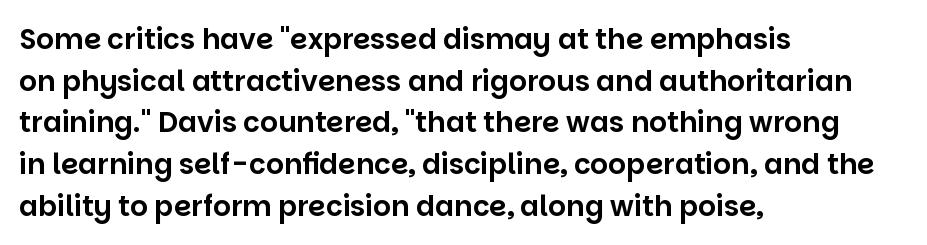
Q: Is the text italic (slanted)? A: No, it is upright.
Q: Is the typeface a serif or a sans-serif typeface? A: Sans-serif.
Q: Is the text underlined? A: No.
Q: How is the paragraph aligned? A: Left-aligned.
Q: Is the spacing between letters normal or unusually wide? A: Normal.
Q: Is the spacing between lines tight, normal or loose? A: Normal.
Q: Width (condensed, normal, or wide)? A: Normal.
Q: Stroke contrast? A: Low.
Q: x-height? A: Large.
Q: Monospaced? A: No.
